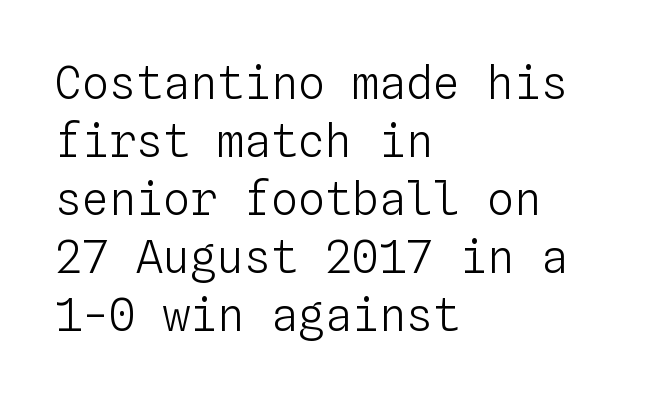
The image shows 45 px light type, upright, monospaced; set left-aligned, normal line spacing (1.29x), normal letter spacing, not underlined; low stroke contrast and a medium x-height.
